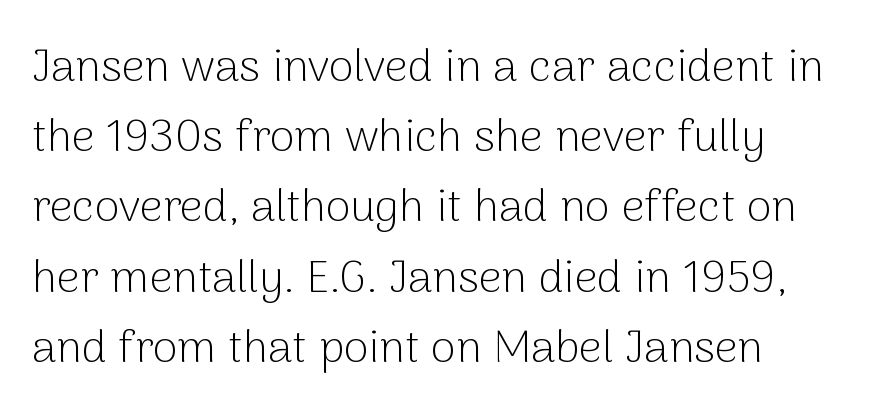
The image shows 45 px light sans-serif type, upright; set left-aligned, normal line spacing (1.56x), normal letter spacing, not underlined; low stroke contrast and a medium x-height.
